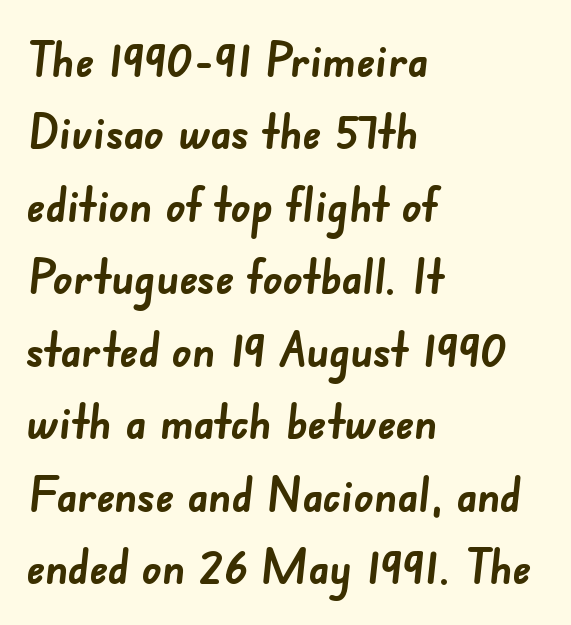
{"serif": "no", "bold": "yes", "weight": "semibold", "width": "normal", "stroke_contrast": "low", "x_height": "small", "monospaced": "no", "underline": "no", "align": "left", "line_spacing": "normal", "line_spacing_ratio": 1.51, "letter_spacing": "normal", "letter_spacing_em": 0.0, "glyph_px": 48}
